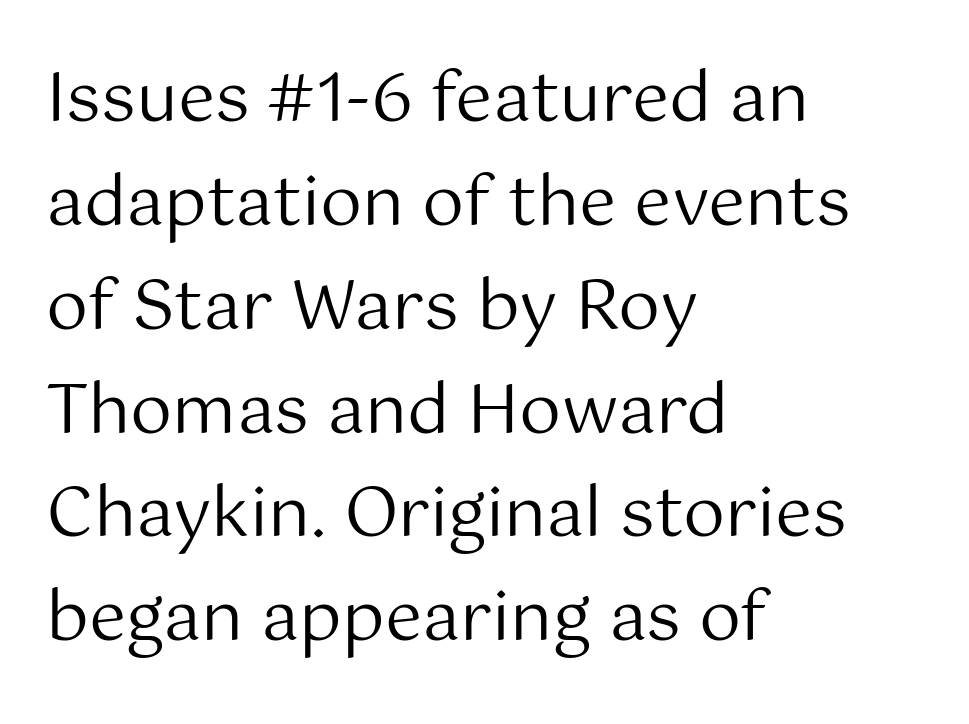
Here the glyphs are tracked normally, forming tight word shapes. In terms of posture, this sample is upright. Bare-footed words on every line. Caption: multi-line text, flush left, ragged right.
